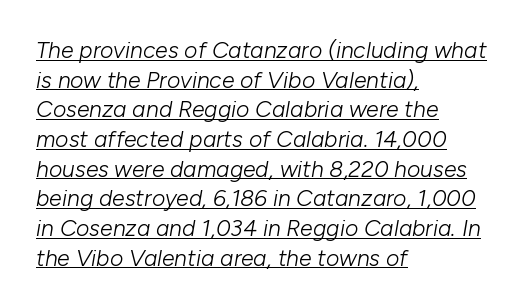
The image shows 23 px text type, italic (leaning right); set left-aligned, normal line spacing (1.29x), normal letter spacing, underlined.
